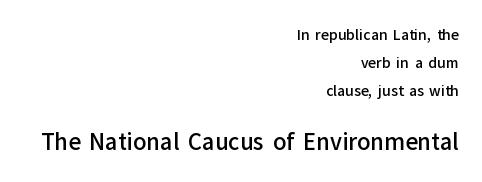
Q: Is the text bold? A: Semi-bold.
Q: Is the text italic (slanted)? A: No, it is upright.
Q: Is the text underlined? A: No.
Q: How is the paragraph aligned? A: Right-aligned.
Q: Is the spacing between letters normal or unusually wide? A: Normal.
Q: Is the spacing between lines tight, normal or loose? A: Loose.
Q: Which block of text is set in a larger size, the first (top) or the second (bottom)? A: The second (bottom) one.
